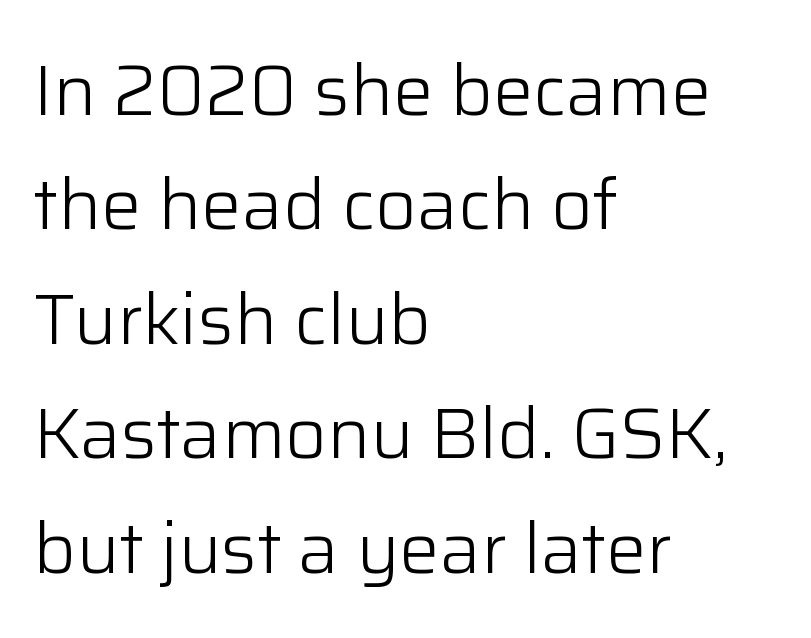
The image shows 72 px light sans-serif type, upright; set left-aligned, normal line spacing (1.59x), normal letter spacing, not underlined; low stroke contrast and a medium x-height.
